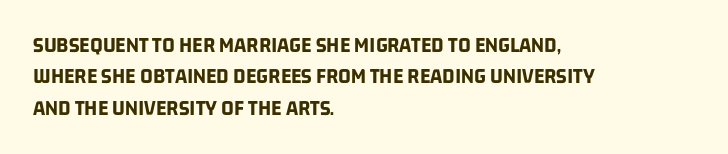
{"bold": "yes", "underline": "no", "align": "left", "line_spacing": "normal", "line_spacing_ratio": 1.43, "letter_spacing": "normal", "letter_spacing_em": 0.0, "glyph_px": 22}
